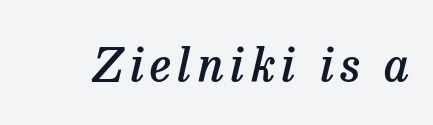
The glyphs in this specimen are seriffed. Would a proofreader flag this as italicized? Yes. These lines are rendered in a variable-pitch font. The specimen omits any rule beneath the text block's lines.
